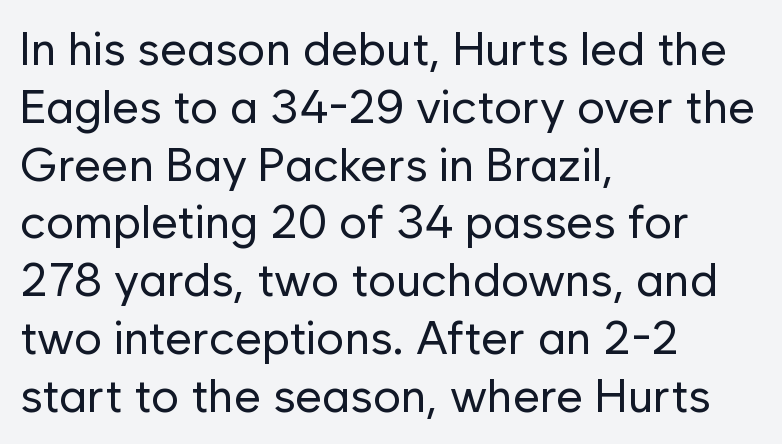
Q: Is the text bold? A: No.
Q: Is the text italic (slanted)? A: No, it is upright.
Q: Is the typeface a serif or a sans-serif typeface? A: Sans-serif.
Q: Is the text underlined? A: No.
Q: How is the paragraph aligned? A: Left-aligned.
Q: Is the spacing between letters normal or unusually wide? A: Normal.
Q: Width (condensed, normal, or wide)? A: Normal.
Q: Stroke contrast? A: Low.
Q: x-height? A: Medium.
Q: Monospaced? A: No.
